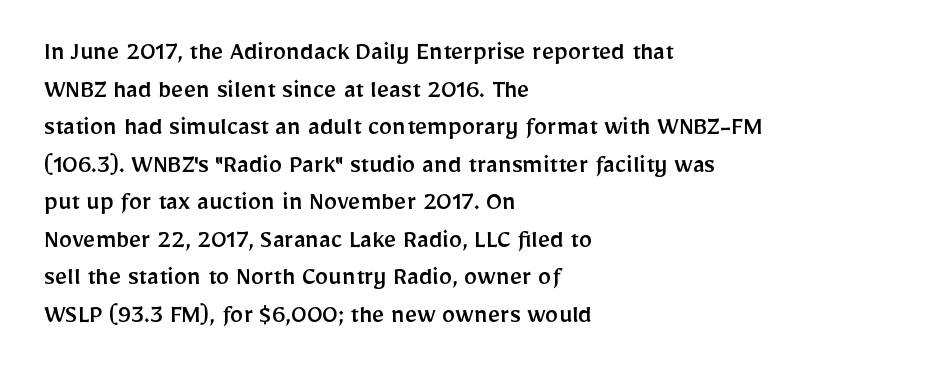
The image shows 27 px text type, upright; set left-aligned, normal line spacing (1.39x), normal letter spacing, not underlined.
